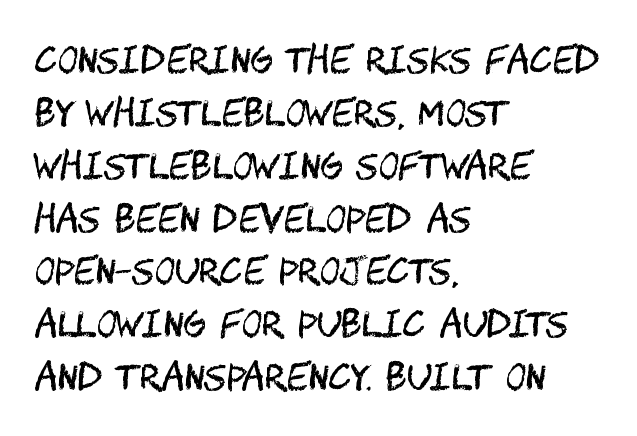
The image shows 35 px regular-weight, condensed sans-serif type, upright; set left-aligned, normal line spacing (1.51x), normal letter spacing, not underlined; medium stroke contrast and a large x-height.
